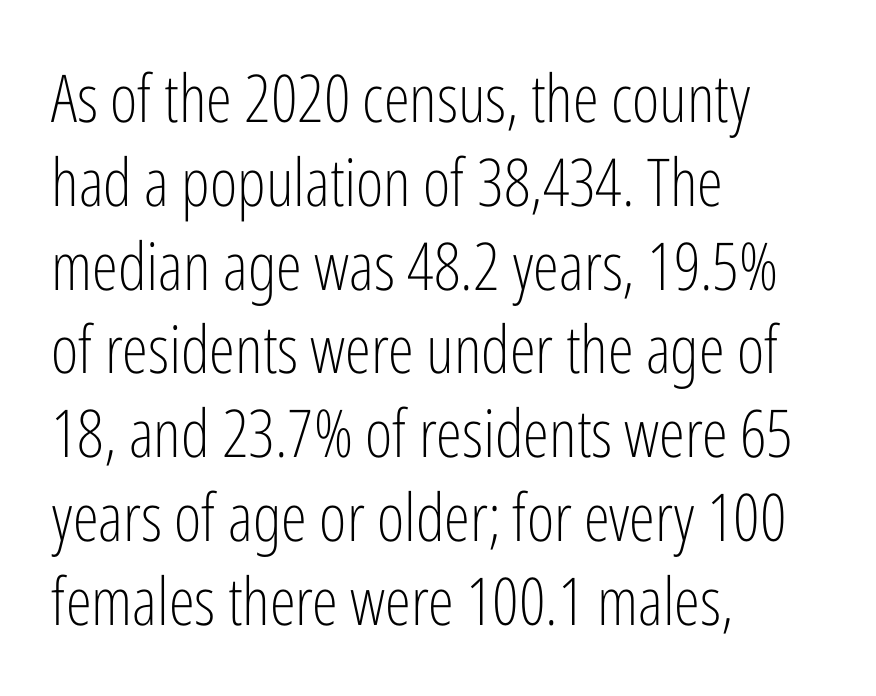
The face used here is proportionally spaced, like ordinary book or web type. Observe the absence of serifs on each vertical stroke in this sample. Underlining? Definitely not there. Standard letterfit; no display-style spreading of the glyphs. Italic: no, the glyphs are upright roman. Weight: regular or lighter.
